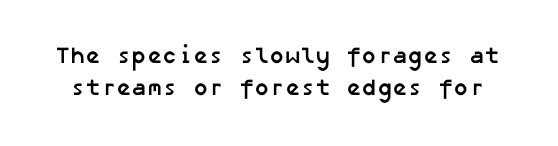
{"bold": "yes", "underline": "no", "line_spacing": "normal", "line_spacing_ratio": 1.37, "letter_spacing": "normal", "letter_spacing_em": 0.0, "glyph_px": 23}
